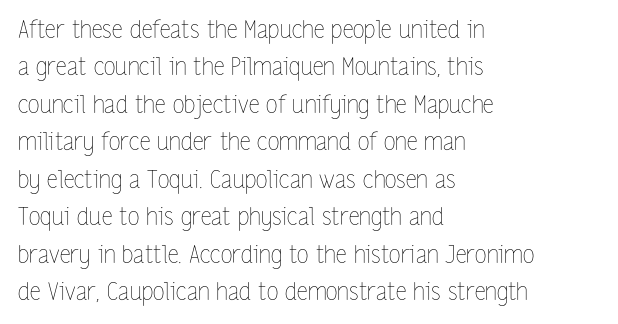
Evenly set lines give the paragraph a standard silhouette. Here the glyphs are tracked normally, forming tight word shapes. Rule under the text: the space is simply empty. Italic? Not at all — the glyphs are vertical. These glyphs show unthickened strokes, regular width or finer.
